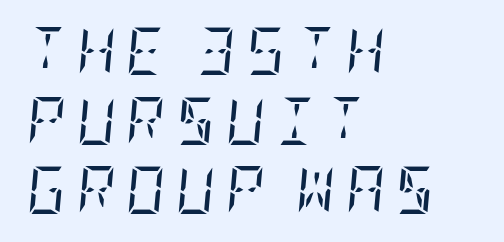
Q: Is the text bold? A: No.
Q: Is the text italic (slanted)? A: Yes, it leans right by about 5 degrees.
Q: Is the typeface a serif or a sans-serif typeface? A: Serif.
Q: Is the text underlined? A: No.
Q: How is the paragraph aligned? A: Left-aligned.
Q: Is the spacing between letters normal or unusually wide? A: Unusually wide.
Q: Is the spacing between lines tight, normal or loose? A: Normal.
Q: Width (condensed, normal, or wide)? A: Condensed.
Q: Stroke contrast? A: Low.
Q: x-height? A: Large.
